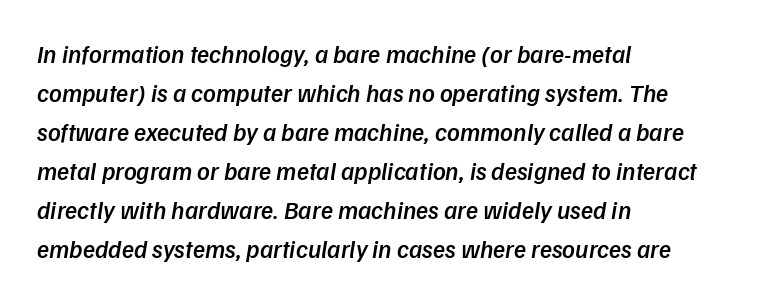
{"italic": "yes", "lean": "right", "slant_degrees": 9, "bold": "semi", "underline": "no", "align": "left", "line_spacing": "normal", "line_spacing_ratio": 1.56, "letter_spacing": "normal", "letter_spacing_em": 0.0, "glyph_px": 25}
